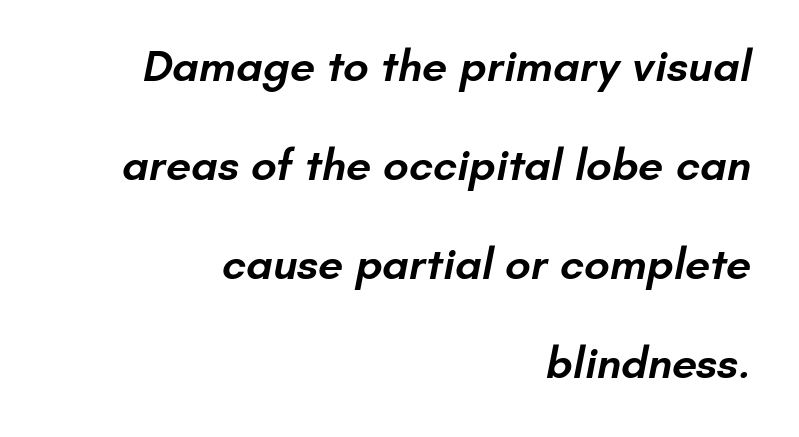
Short and long lines alike share a common ending point at right. Nothing sits at the stroke ends, so this counts as sans-serif. Between one letter and the next there's only the usual sliver of space. You could not count columns in this text — the font is proportionally spaced.
